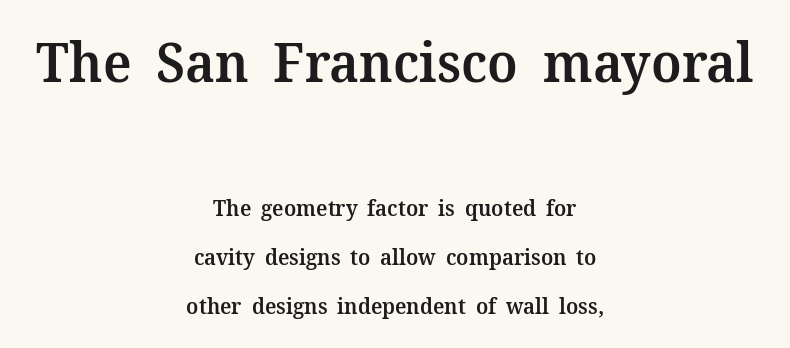
Q: Is the text bold? A: Semi-bold.
Q: Is the text italic (slanted)? A: No, it is upright.
Q: Is the typeface a serif or a sans-serif typeface? A: Serif.
Q: Is the text underlined? A: No.
Q: How is the paragraph aligned? A: Centered.
Q: Is the spacing between letters normal or unusually wide? A: Normal.
Q: Is the spacing between lines tight, normal or loose? A: Loose.
Q: Which block of text is set in a larger size, the first (top) or the second (bottom)? A: The first (top) one.
Q: Width (condensed, normal, or wide)? A: Normal.
Q: Stroke contrast? A: Medium.
Q: x-height? A: Medium.
Q: Monospaced? A: No.
